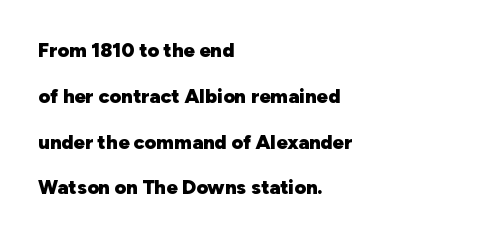
The image shows 20 px bold type, upright; set left-aligned, loose line spacing (2.29x), normal letter spacing, not underlined.
